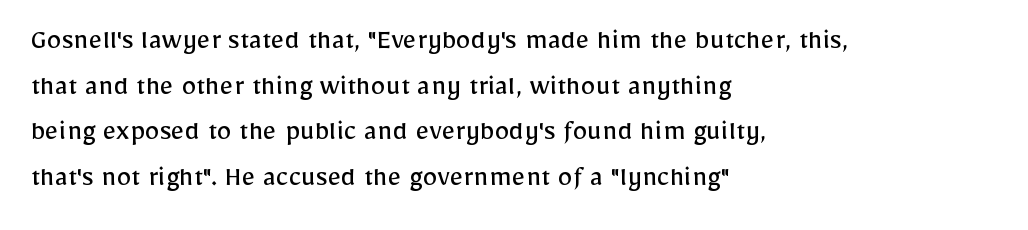
{"serif": "no", "italic": "no", "bold": "no", "weight": "regular", "width": "normal", "stroke_contrast": "low", "x_height": "medium", "monospaced": "no", "underline": "no", "align": "left", "line_spacing": "normal", "line_spacing_ratio": 1.52, "letter_spacing": "normal", "letter_spacing_em": 0.0, "glyph_px": 30}
